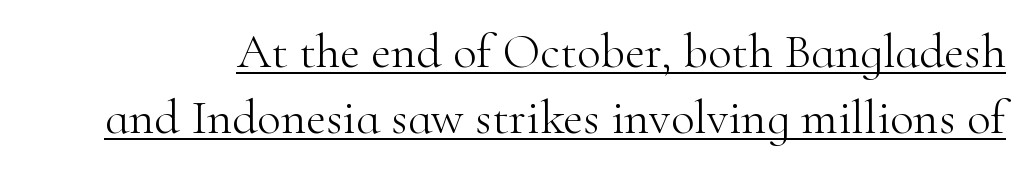
The image shows 49 px light serif type, upright; set normal line spacing (1.35x), normal letter spacing, underlined; high stroke contrast and a small x-height.
